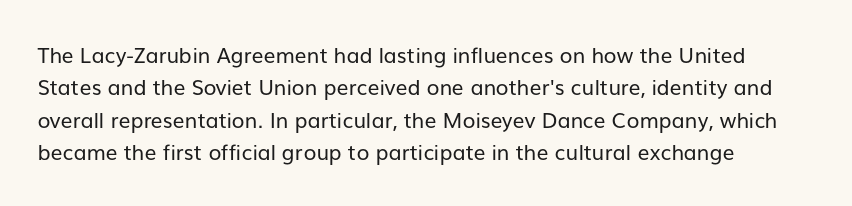
Q: Is the text bold? A: No.
Q: Is the text italic (slanted)? A: No, it is upright.
Q: Is the text underlined? A: No.
Q: How is the paragraph aligned? A: Left-aligned.
Q: Is the spacing between letters normal or unusually wide? A: Normal.
Q: Is the spacing between lines tight, normal or loose? A: Normal.
